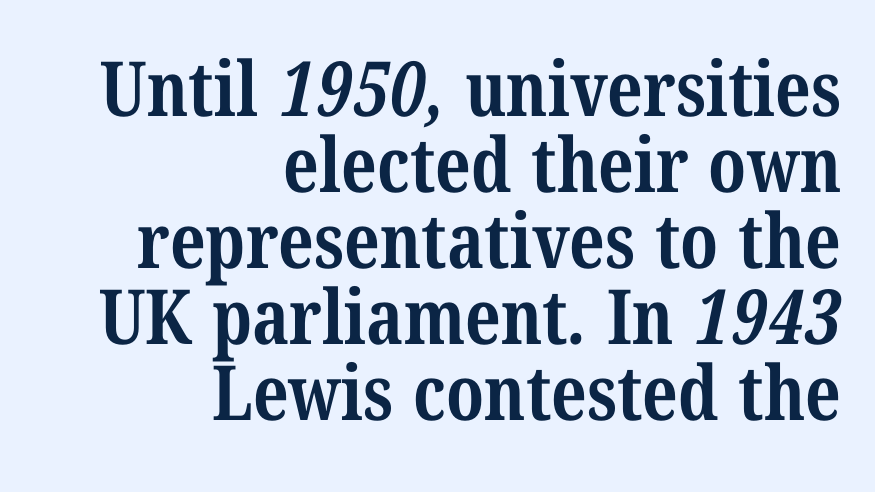
Default kerning and tracking; the words read as compact shapes. Proportional: the letters do not fall into vertical columns. Is there much room between lines? No — they nearly touch. Font category for this specimen: serif. Chunky letters — that's bold for sure. The glyphs are unaccompanied by any horizontal stroke below them.
